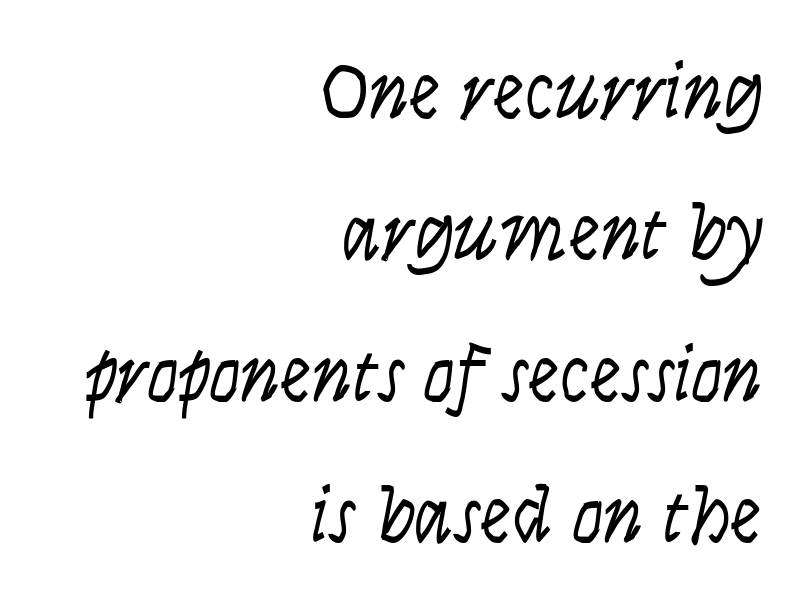
Designer's note — italics engaged. A light-to-regular cut is what we see here. Bare-footed words on every line. The rendering keeps characters at their native spacing.
